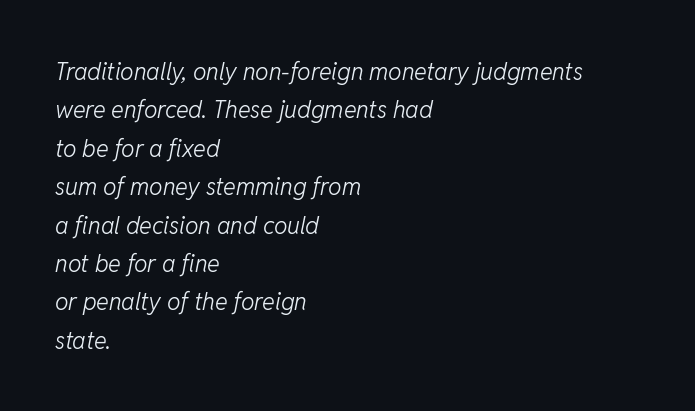
The image shows 24 px text type, italic (leaning right); set left-aligned, normal line spacing (1.6x), normal letter spacing, not underlined.
